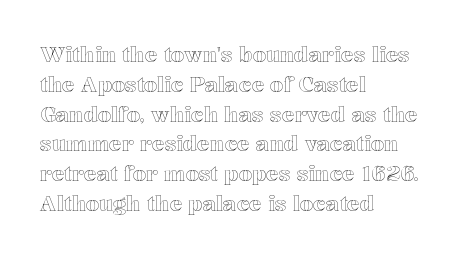
Which margin do the lines hug? The left one — the right edge is uneven. The letters stand upright; this is a roman face. Any mark beneath the type? The region is blank. The space between consecutive lines is moderate. No extra tracking has been applied to these lines.
